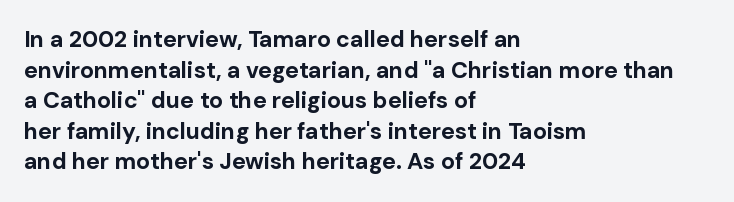
Nobody touched the tracking dial on this one. Heft: maximum for text — a bold. The rendering anchors every line to the left-hand side. The line-height multiplier appears to be the usual default.
